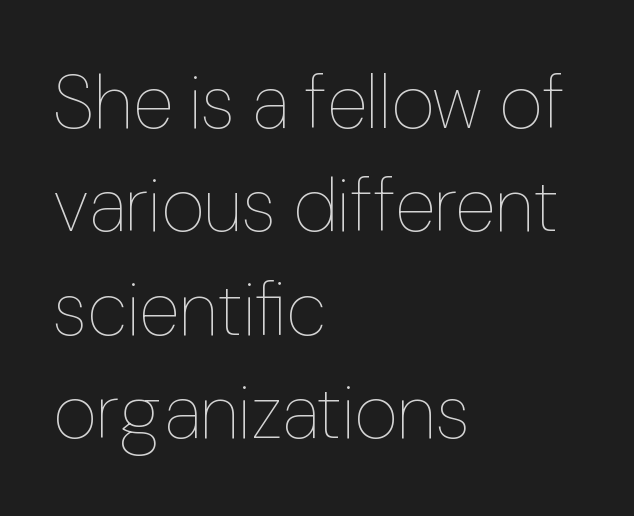
The image shows 75 px thin type, upright; set left-aligned, normal line spacing (1.38x), normal letter spacing, not underlined; low stroke contrast and a medium x-height.
